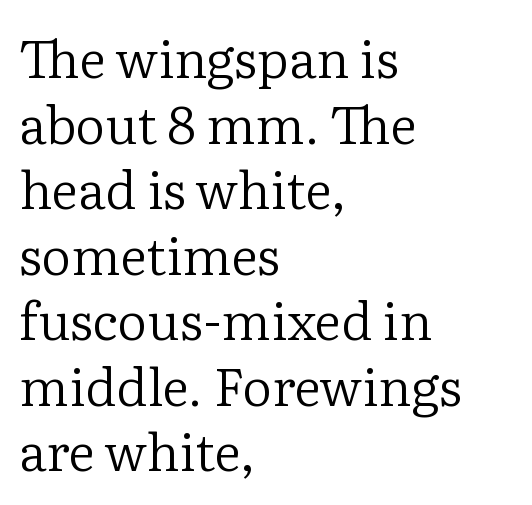
Q: Is the text bold? A: No.
Q: Is the text italic (slanted)? A: No, it is upright.
Q: Is the typeface a serif or a sans-serif typeface? A: Serif.
Q: Is the text underlined? A: No.
Q: How is the paragraph aligned? A: Left-aligned.
Q: Is the spacing between letters normal or unusually wide? A: Normal.
Q: Is the spacing between lines tight, normal or loose? A: Normal.
Q: Width (condensed, normal, or wide)? A: Normal.
Q: Stroke contrast? A: Low.
Q: x-height? A: Medium.
Q: Monospaced? A: No.
